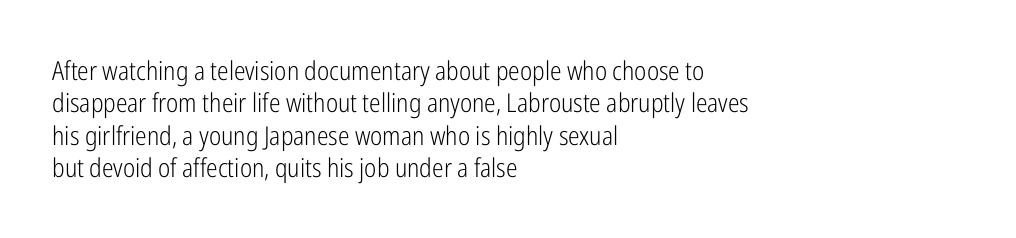
{"italic": "no", "bold": "no", "underline": "no", "align": "left", "line_spacing": "normal", "line_spacing_ratio": 1.25, "letter_spacing": "normal", "letter_spacing_em": 0.0, "glyph_px": 26}
